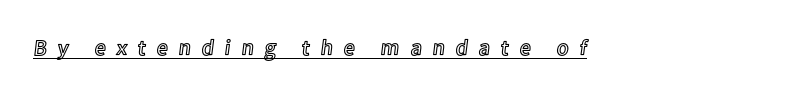
The image shows 22 px text type; set left-aligned, unusually wide letter spacing (+0.49 em), underlined.
